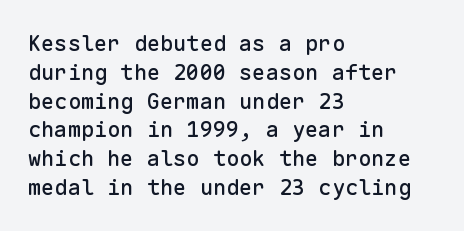
The image shows 22 px text type, upright; set left-aligned, normal line spacing (1.31x), normal letter spacing, not underlined.
